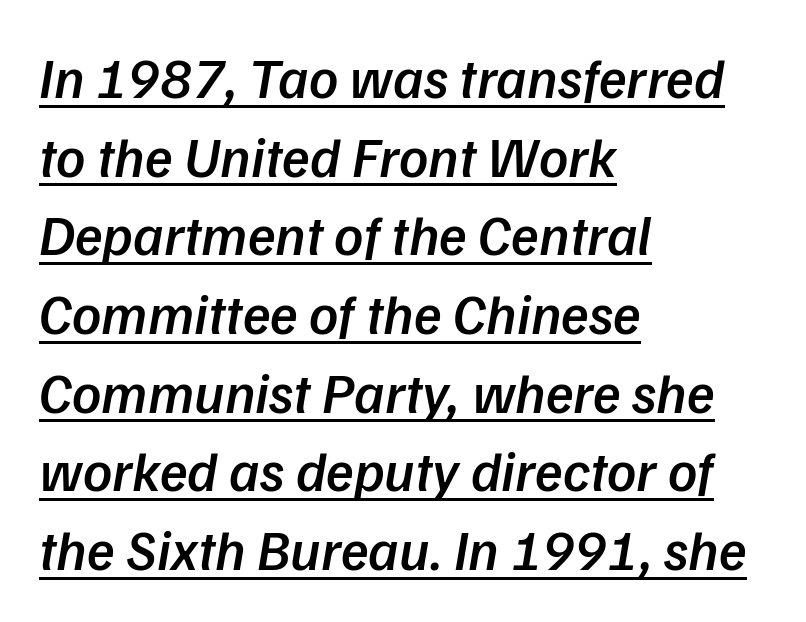
Quick note: underline on. When letters slant like this, we call the style italic. Looks like regular typesetting: each glyph gets only the width it needs. A typesetter would call this leading conventional body-copy spacing. Casual observation: everything's shoved over to the left.
